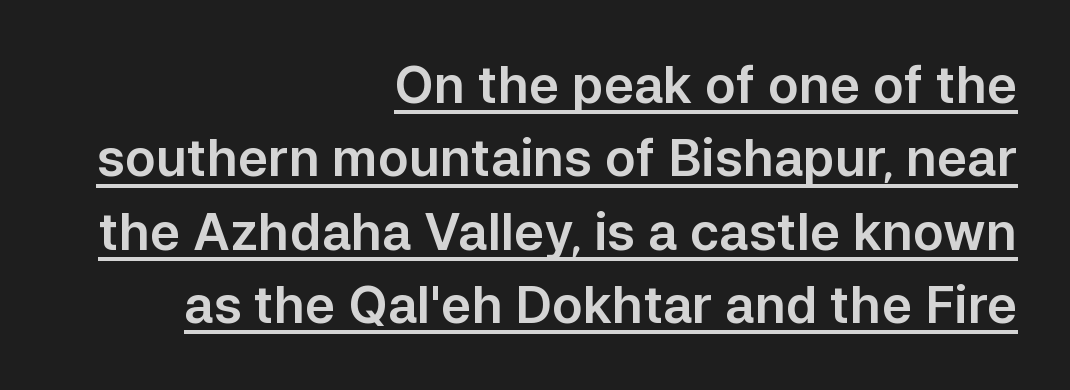
Q: Is the text italic (slanted)? A: No, it is upright.
Q: Is the typeface a serif or a sans-serif typeface? A: Sans-serif.
Q: Is the text underlined? A: Yes.
Q: How is the paragraph aligned? A: Right-aligned.
Q: Is the spacing between letters normal or unusually wide? A: Normal.
Q: Is the spacing between lines tight, normal or loose? A: Normal.
Q: Width (condensed, normal, or wide)? A: Normal.
Q: Stroke contrast? A: Low.
Q: x-height? A: Medium.
Q: Monospaced? A: No.
